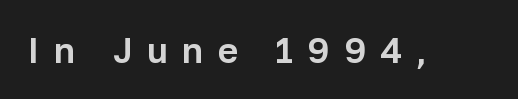
{"serif": "no", "italic": "no", "width": "normal", "stroke_contrast": "low", "x_height": "medium", "monospaced": "no", "underline": "no", "letter_spacing": "wide", "letter_spacing_em": 0.41, "glyph_px": 35}
